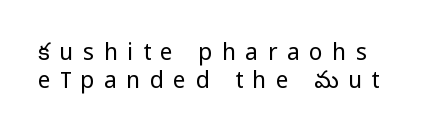
{"italic": "no", "bold": "no", "underline": "no", "align": "left", "line_spacing_ratio": 1.21, "letter_spacing": "wide", "letter_spacing_em": 0.41, "glyph_px": 23}
